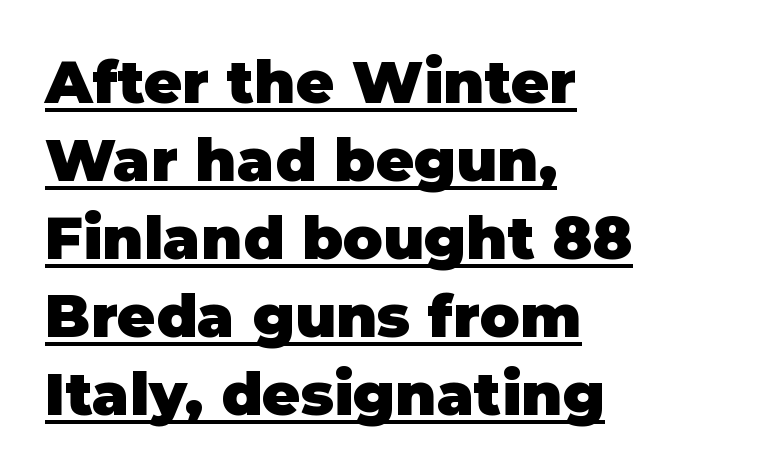
Nobody touched the tracking dial on this one. Each glyph is drawn with heavy, bold strokes. These lines sit exactly where default settings would place them. Ordinary non-slanted type is in use. Visually the block forms a straight wall on the left and a jagged coastline on the right.
